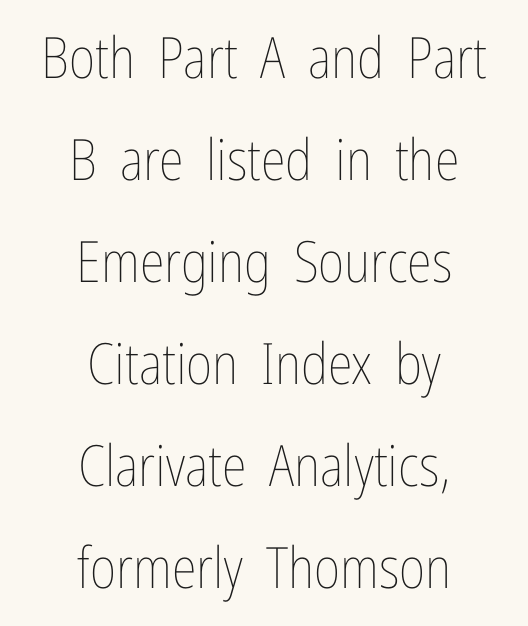
The image shows 57 px thin, condensed type, upright; set centered, line spacing 1.79x, normal letter spacing, not underlined; low stroke contrast and a medium x-height.
